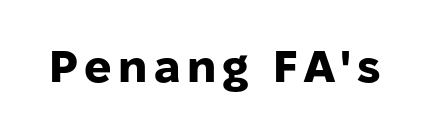
Q: Is the text bold? A: Yes.
Q: Is the text italic (slanted)? A: No, it is upright.
Q: Is the typeface a serif or a sans-serif typeface? A: Sans-serif.
Q: Is the text underlined? A: No.
Q: Width (condensed, normal, or wide)? A: Normal.
Q: Stroke contrast? A: Low.
Q: x-height? A: Medium.
Q: Monospaced? A: No.
